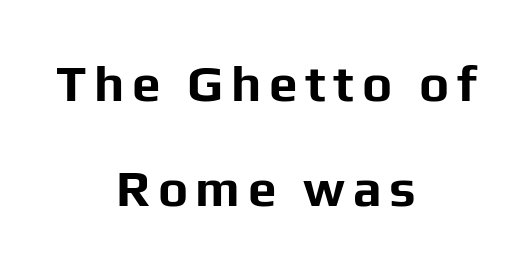
The image shows 51 px bold sans-serif type, upright; set centered, loose line spacing (2.06x), not underlined; low stroke contrast and a medium x-height.
